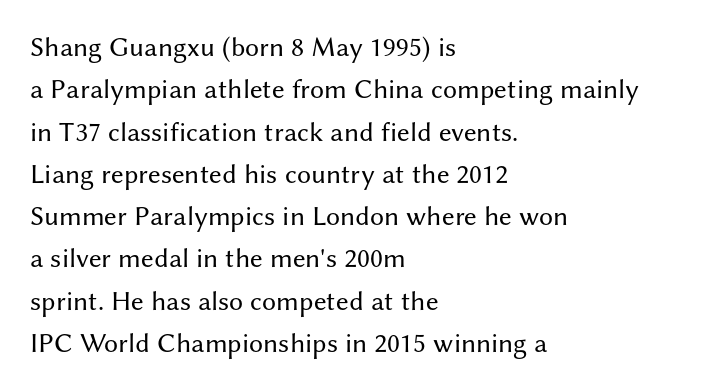
Varying glyph widths throughout — classic text-font behaviour. Classification — sans serif. No extra tracking has been applied to these lines. Each row of text sits above clean, open space. Honestly, the row spacing looks completely unremarkable.
